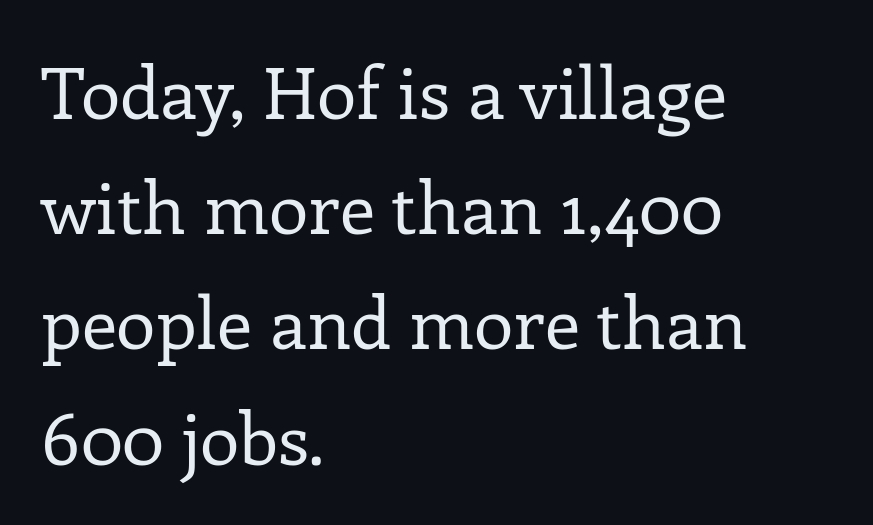
The image shows 72 px regular-weight serif type, upright; set left-aligned, normal line spacing (1.6x), normal letter spacing, not underlined; low stroke contrast and a medium x-height.
